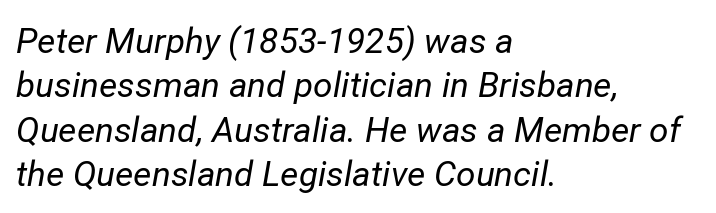
Vertically, the passage feels balanced, rows spaced as you'd expect. These lines were composed using italics. Each word holds together tightly as a unit, with standard inter-letter gaps. Note the varied advance widths — an 'i' is clearly narrower than an 'm'.
